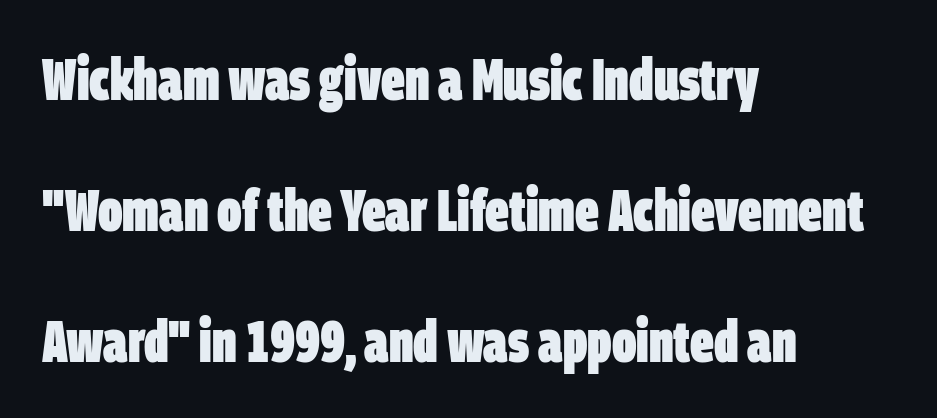
{"serif": "no", "bold": "yes", "weight": "heavy", "width": "condensed", "stroke_contrast": "low", "x_height": "large", "monospaced": "no", "underline": "no", "align": "left", "line_spacing": "loose", "line_spacing_ratio": 2.22, "letter_spacing": "normal", "letter_spacing_em": 0.0, "glyph_px": 59}
